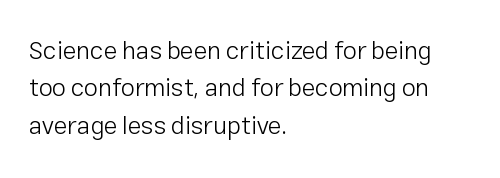
In CSS terms this would be text-align: left. Descenders are the only things crossing below the line. One glance says typical: line gaps are just what's usual. This is the regular roman posture of the typeface.
